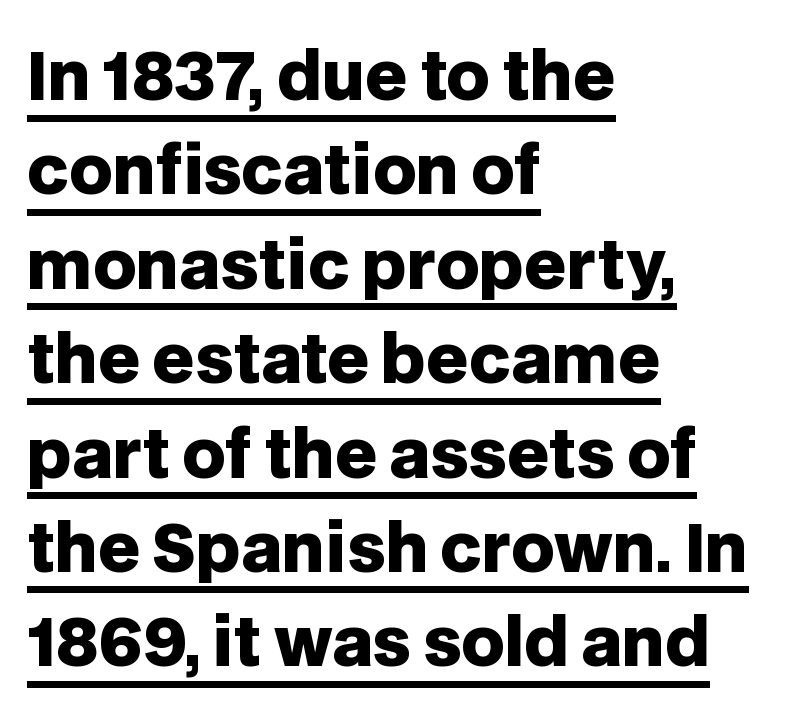
{"serif": "no", "italic": "no", "bold": "yes", "weight": "heavy", "width": "normal", "stroke_contrast": "low", "x_height": "large", "monospaced": "no", "underline": "yes", "align": "left", "line_spacing": "normal", "line_spacing_ratio": 1.43, "letter_spacing": "normal", "letter_spacing_em": 0.0, "glyph_px": 66}
